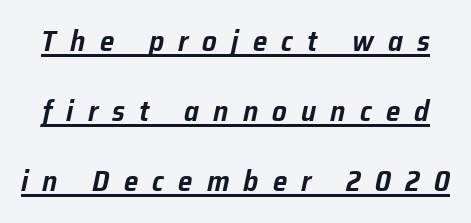
The image shows 29 px text type, italic (leaning right); set loose line spacing (2.42x), unusually wide letter spacing (+0.49 em), underlined; low stroke contrast and a medium x-height.
